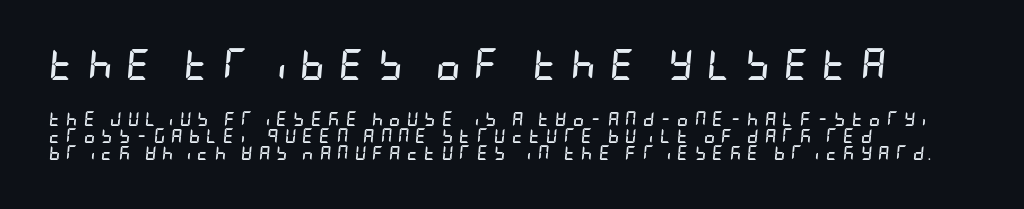
The image shows 31 px semibold, condensed type, italic (leaning right); set left-aligned, line spacing 1.22x, unusually wide letter spacing (+0.43 em), not underlined; the first (top) block is 2.21x larger; low stroke contrast and a large x-height.
